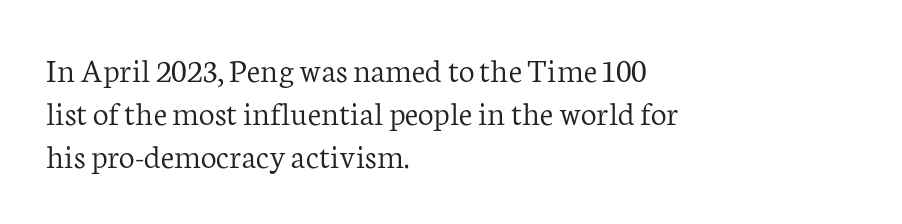
Here the designer chose a conventional face with non-uniform glyph widths. Compared with a typical body face, this is equally light or lighter still. If you drew a line through each stem, it would be perfectly vertical. Compared with a centered layout, this one pins lines to the left instead. Caption: standard tracking, unaltered.
